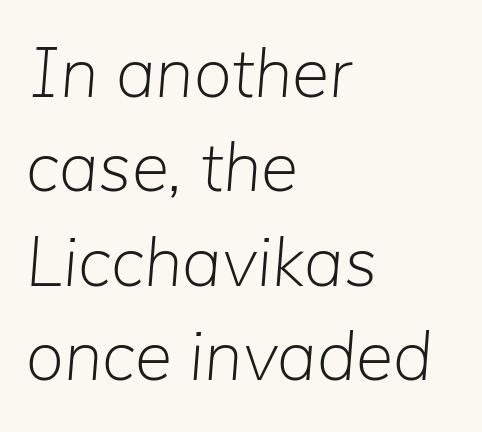
No chunkiness to these letters — they're not bold. Alignment: flush left. The face used here is proportionally spaced, like ordinary book or web type. Is the letter spacing exaggerated? No — it looks like the ordinary default. Whoever set this chose a conventional vertical rhythm. The strip under each line holds only bare page.
